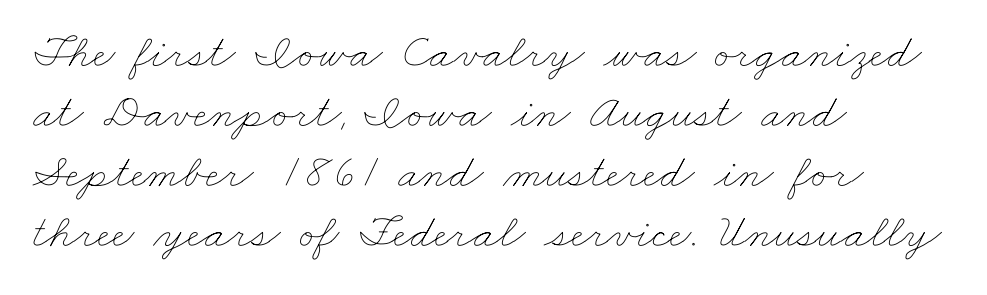
The image shows 48 px thin, wide type; set left-aligned, normal line spacing (1.25x), normal letter spacing, not underlined; low stroke contrast and a small x-height.
